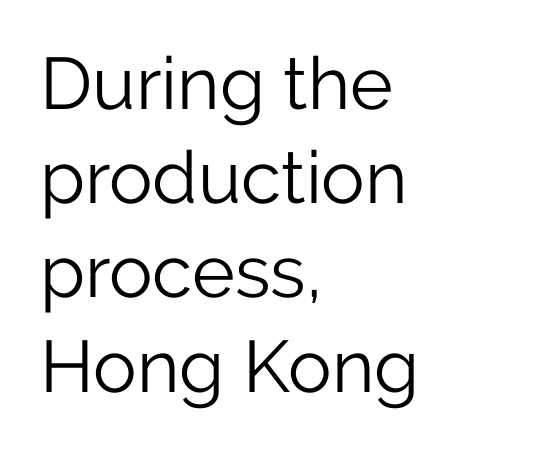
Does the type have serifs? No, each stem ends abruptly. Words float on clear page, feet unadorned. Each new line begins a customary step beneath the previous one. Each letter keeps its own natural width here, so spacing adapts to shape.
